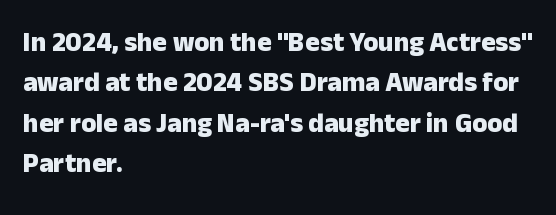
Q: Is the text bold? A: Yes.
Q: Is the text italic (slanted)? A: No, it is upright.
Q: Is the text underlined? A: No.
Q: How is the paragraph aligned? A: Left-aligned.
Q: Is the spacing between letters normal or unusually wide? A: Normal.
Q: Is the spacing between lines tight, normal or loose? A: Normal.
